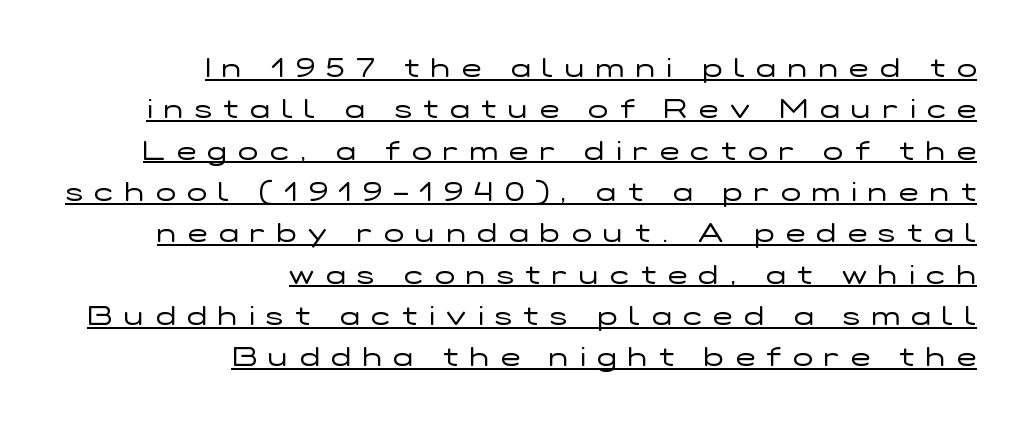
{"italic": "no", "bold": "no", "underline": "yes", "align": "right", "line_spacing": "normal", "line_spacing_ratio": 1.59, "letter_spacing": "wide", "letter_spacing_em": 0.45, "glyph_px": 26}
